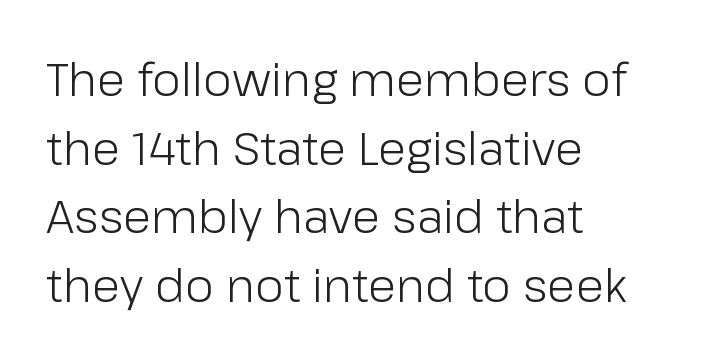
Ordinary non-slanted type is in use. Typographically, this falls in the sans-serif category. Plain, unruled lines of type. Character widths vary here, with narrow letters taking less room than wide ones.
